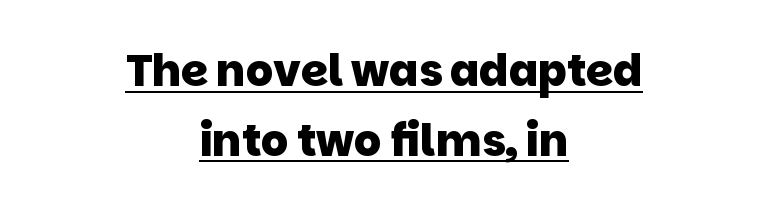
How would I describe the line gaps? Plain and ordinary. Each letter keeps its own natural width here, so spacing adapts to shape. You'd pick this weight for a headline — it's a proper bold. This sample uses a sans-serif face. Both edges are ragged and mirror each other, which tells us the setting is centered.
